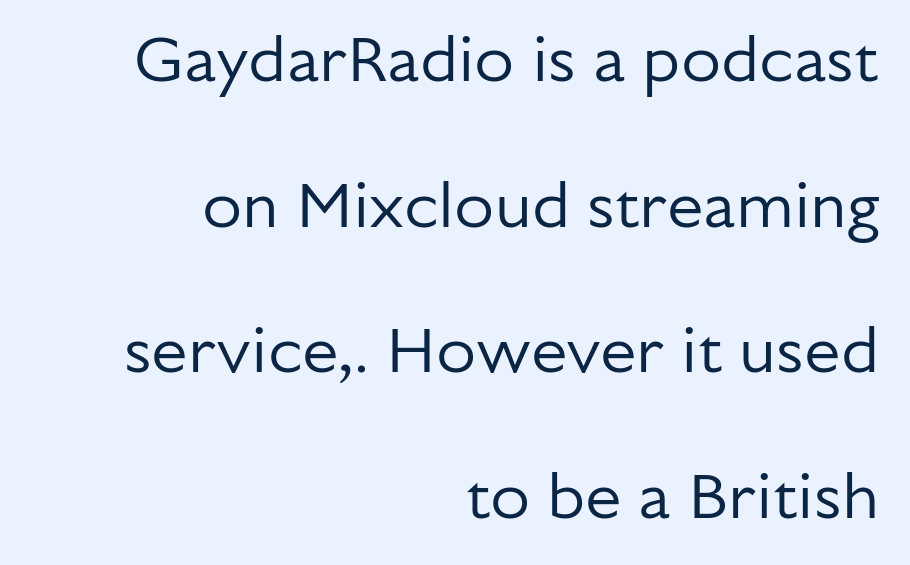
The image shows 65 px regular-weight sans-serif type, upright; set right-aligned, loose line spacing (2.24x), normal letter spacing, not underlined; low stroke contrast and a medium x-height.
